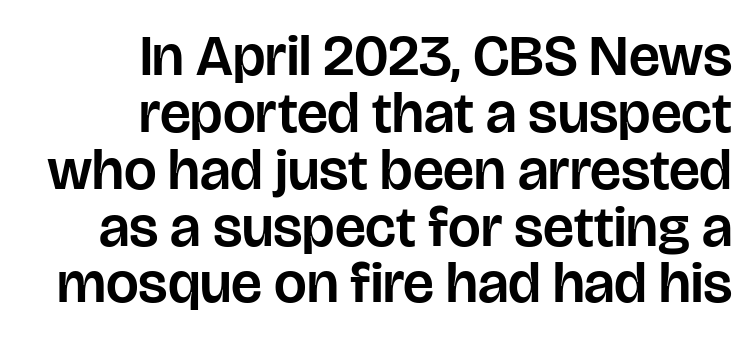
Q: Is the text italic (slanted)? A: No, it is upright.
Q: Is the typeface a serif or a sans-serif typeface? A: Sans-serif.
Q: Is the text underlined? A: No.
Q: How is the paragraph aligned? A: Right-aligned.
Q: Is the spacing between letters normal or unusually wide? A: Normal.
Q: Is the spacing between lines tight, normal or loose? A: Tight.
Q: Width (condensed, normal, or wide)? A: Normal.
Q: Stroke contrast? A: Low.
Q: x-height? A: Large.
Q: Monospaced? A: No.
